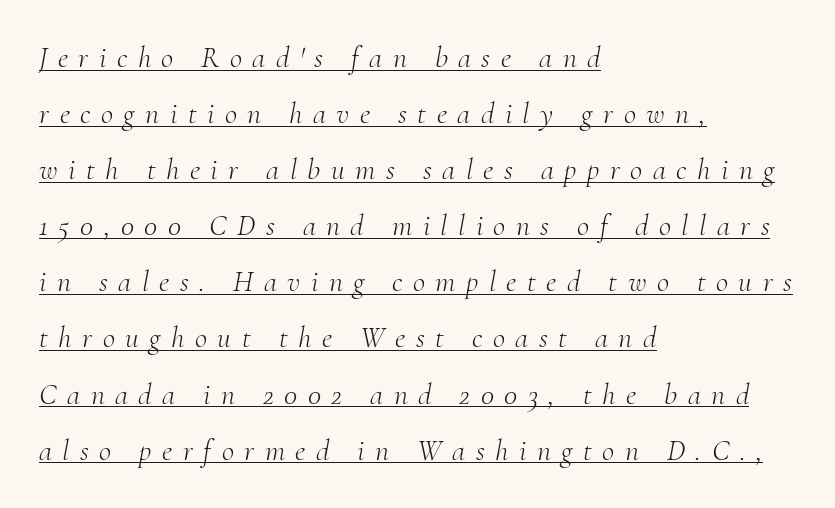
Each letter keeps its own natural width here, so spacing adapts to shape. Alignment: flush left. Type style note: has serifs. Each word looks stretched out because of the extra space between its letters. The letters look calm and open, with moderate or lighter stems.
